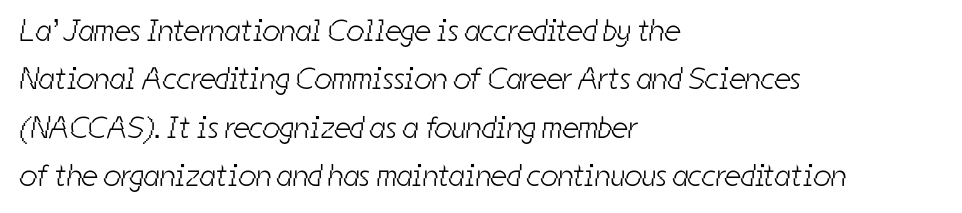
The image shows 31 px light, condensed sans-serif type; set left-aligned, normal line spacing (1.56x), normal letter spacing, not underlined; low stroke contrast and a medium x-height.
